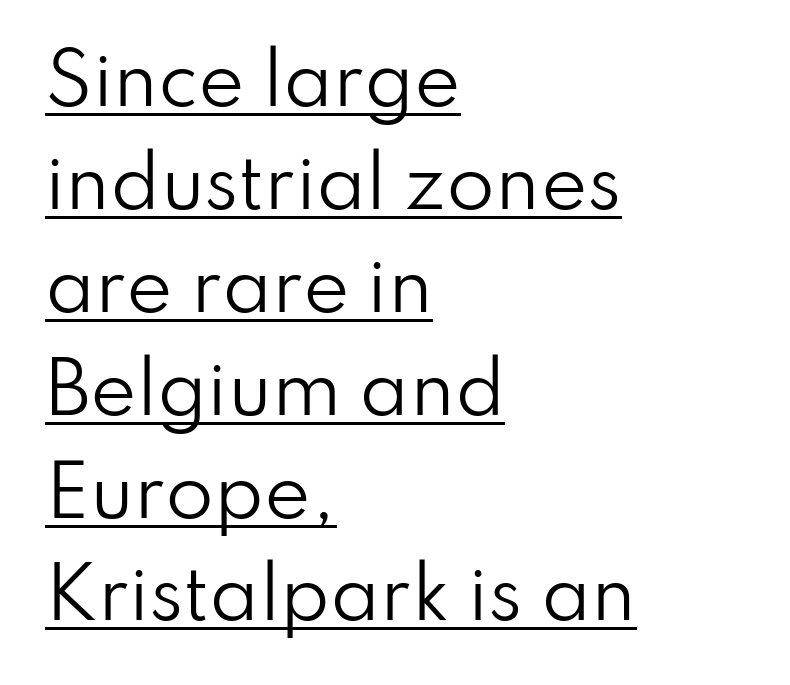
Caption: face not bold, strokes unweighted. Look at the tracking — it's just the regular setting, nothing added. The type sits square on the baseline with zero lean. Spacing verdict: proportional, widths tailored to each character. Classification — sans serif. Reading down the block, your eye returns to a fixed left position each line.
